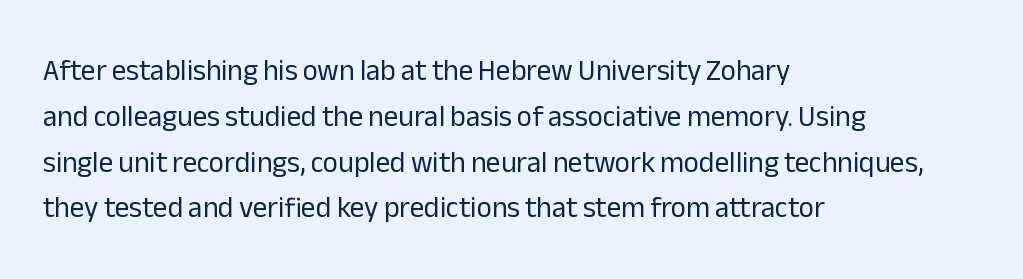
{"serif": "no", "italic": "no", "bold": "no", "weight": "regular", "width": "normal", "stroke_contrast": "low", "x_height": "medium", "monospaced": "no", "underline": "no", "align": "left", "line_spacing": "normal", "line_spacing_ratio": 1.58, "letter_spacing": "normal", "letter_spacing_em": 0.0, "glyph_px": 29}
